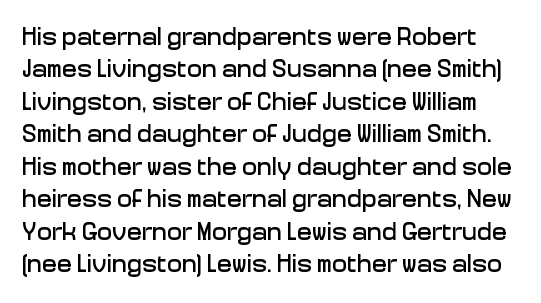
The image shows 25 px text type, upright; set normal line spacing (1.3x), normal letter spacing, not underlined.
